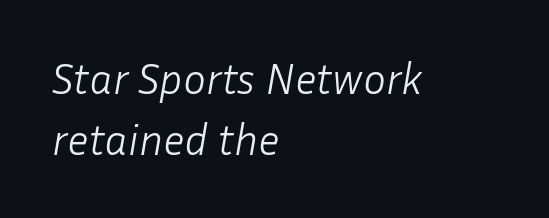
Is the stroke heavy? The answer is a plain regular-or-lighter. The face used here is rendered with its standard letterfit. The passage shown is typed in a proportional face where columns would drift. Visually the block forms a straight wall on the left and a jagged coastline on the right.
